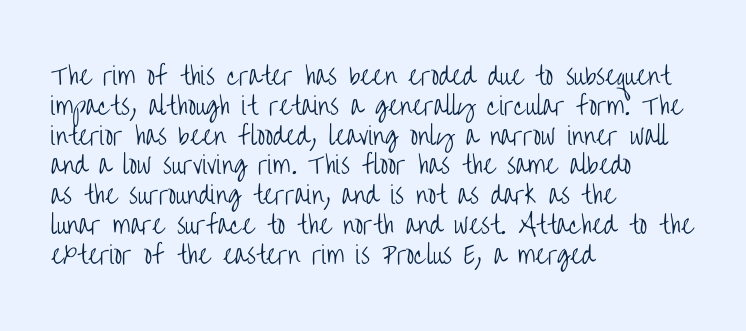
Q: Is the text bold? A: No.
Q: Is the text italic (slanted)? A: No, it is upright.
Q: Is the text underlined? A: No.
Q: How is the paragraph aligned? A: Left-aligned.
Q: Is the spacing between letters normal or unusually wide? A: Normal.
